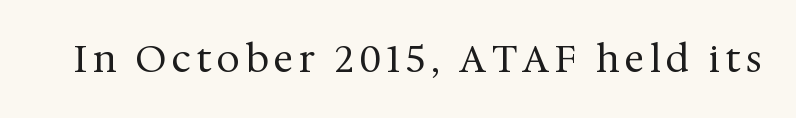
The image shows 37 px regular-weight serif type, upright; set not underlined; medium stroke contrast and a medium x-height.
